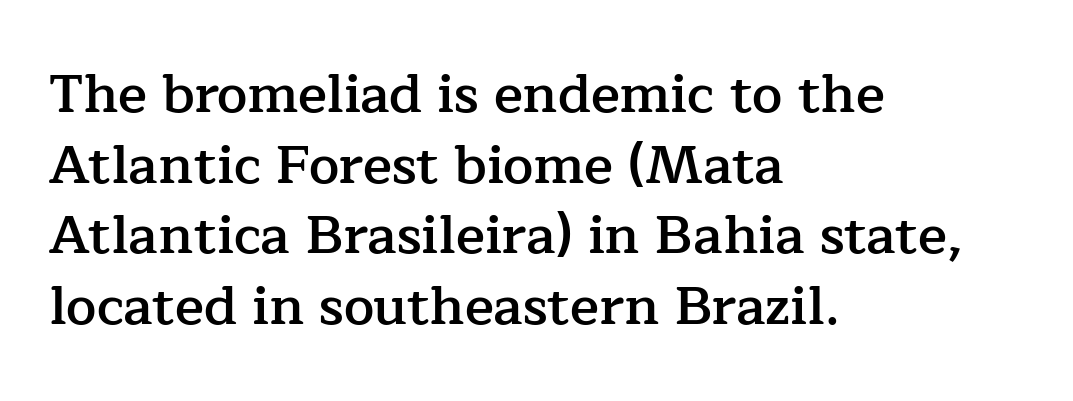
The image shows 54 px semibold serif type, upright; set left-aligned, normal line spacing (1.31x), normal letter spacing, not underlined; low stroke contrast and a medium x-height.
